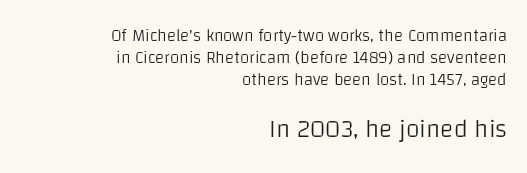
Q: Is the text bold? A: No.
Q: Is the text italic (slanted)? A: No, it is upright.
Q: Is the text underlined? A: No.
Q: How is the paragraph aligned? A: Right-aligned.
Q: Is the spacing between letters normal or unusually wide? A: Normal.
Q: Is the spacing between lines tight, normal or loose? A: Normal.
Q: Which block of text is set in a larger size, the first (top) or the second (bottom)? A: The second (bottom) one.
